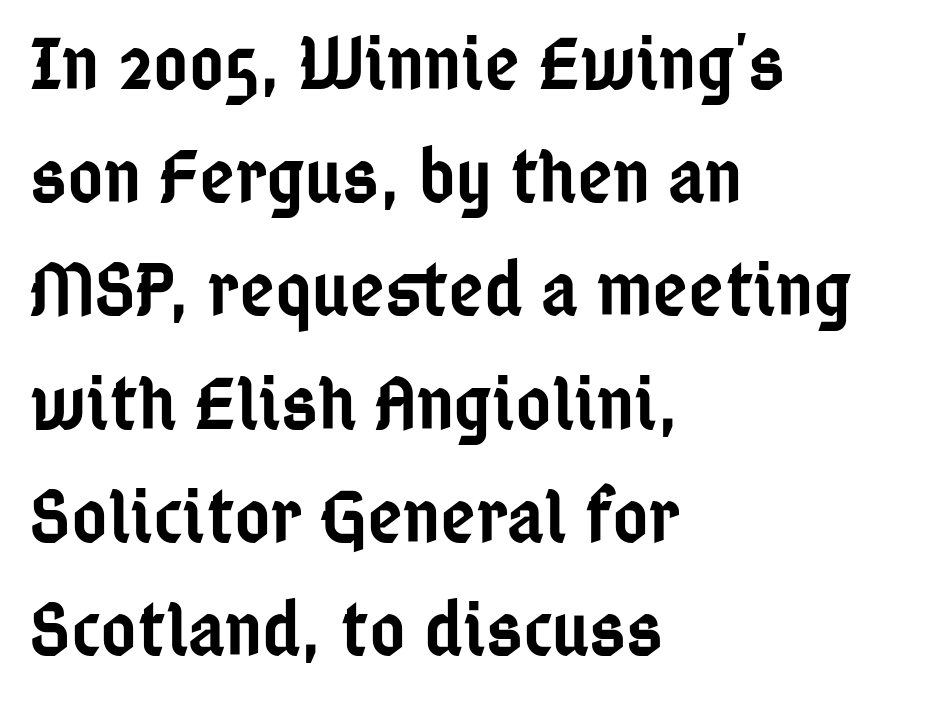
Q: Is the text bold? A: Semi-bold.
Q: Is the text italic (slanted)? A: No, it is upright.
Q: Is the typeface a serif or a sans-serif typeface? A: Sans-serif.
Q: Is the text underlined? A: No.
Q: How is the paragraph aligned? A: Left-aligned.
Q: Is the spacing between letters normal or unusually wide? A: Normal.
Q: Is the spacing between lines tight, normal or loose? A: Normal.
Q: Width (condensed, normal, or wide)? A: Condensed.
Q: Stroke contrast? A: Low.
Q: x-height? A: Medium.
Q: Monospaced? A: No.
